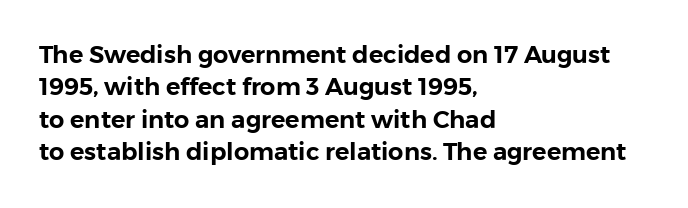
The image shows 24 px text type, upright; set left-aligned, normal line spacing (1.35x), normal letter spacing, not underlined.
